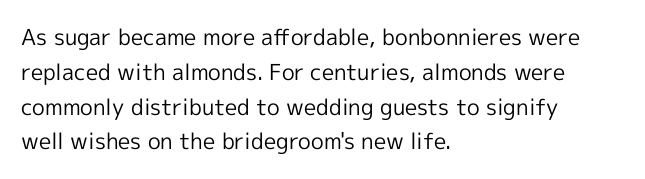
The image shows 22 px text type, upright; set left-aligned, normal line spacing (1.58x), normal letter spacing, not underlined.
